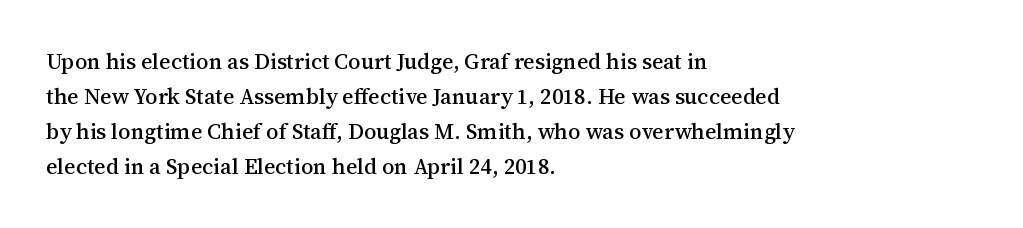
{"italic": "no", "underline": "no", "align": "left", "line_spacing": "normal", "line_spacing_ratio": 1.59, "letter_spacing": "normal", "letter_spacing_em": 0.0, "glyph_px": 22}
